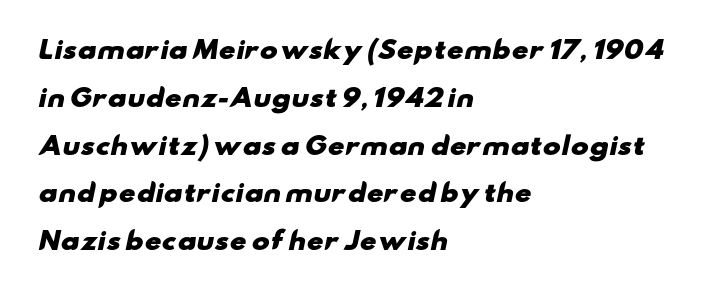
Notice how thick the strokes are: this is what a full bold looks like. The space beneath each line is pristine and unruled. A typesetter would call this leading open, well beyond the default. The rendering anchors every line to the left-hand side. The face used here is rendered with its standard letterfit.
